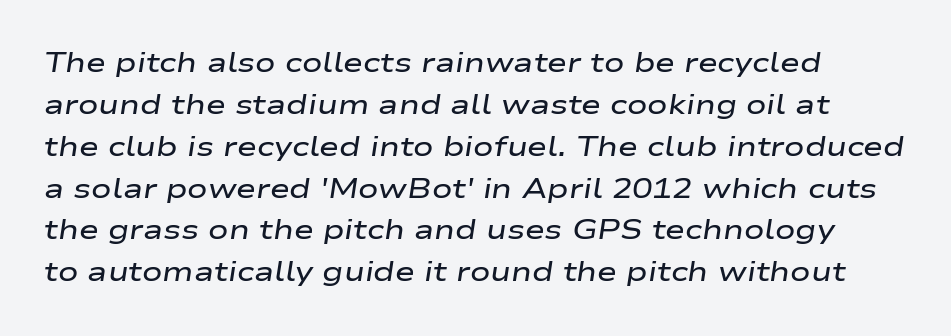
{"italic": "yes", "lean": "right", "slant_degrees": 9, "bold": "semi", "underline": "no", "line_spacing": "normal", "line_spacing_ratio": 1.55, "letter_spacing": "normal", "letter_spacing_em": 0.0, "glyph_px": 27}
